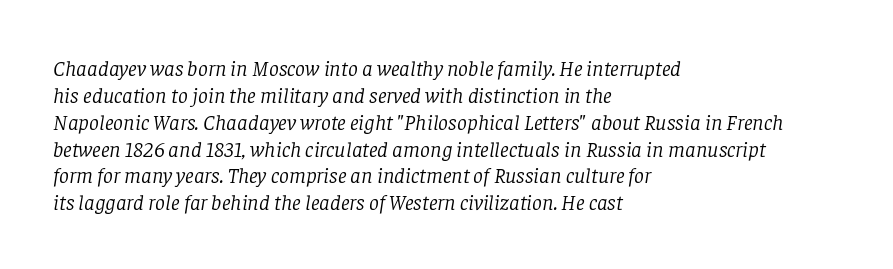
{"italic": "yes", "lean": "right", "slant_degrees": 8, "bold": "no", "underline": "no", "align": "left", "line_spacing_ratio": 1.22, "letter_spacing": "normal", "letter_spacing_em": 0.0, "glyph_px": 22}
